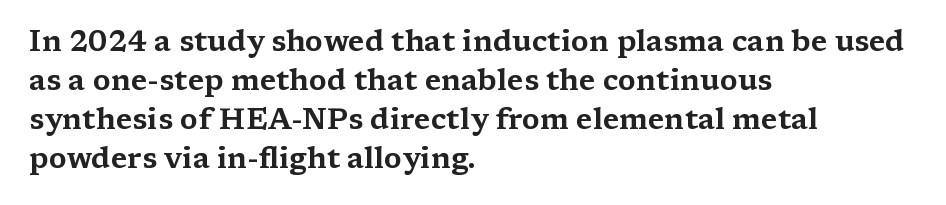
{"serif": "yes", "italic": "no", "width": "wide", "stroke_contrast": "medium", "x_height": "medium", "monospaced": "no", "underline": "no", "align": "left", "line_spacing": "normal", "line_spacing_ratio": 1.34, "letter_spacing": "normal", "letter_spacing_em": 0.0, "glyph_px": 29}
